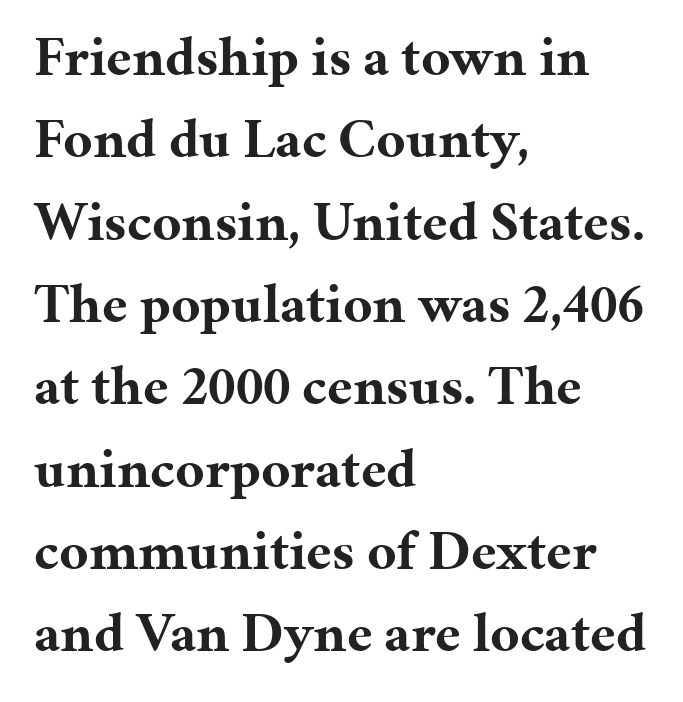
{"serif": "yes", "italic": "no", "bold": "yes", "weight": "bold", "width": "normal", "stroke_contrast": "medium", "x_height": "medium", "monospaced": "no", "underline": "no", "align": "left", "line_spacing": "normal", "line_spacing_ratio": 1.47, "letter_spacing": "normal", "letter_spacing_em": 0.0, "glyph_px": 56}
